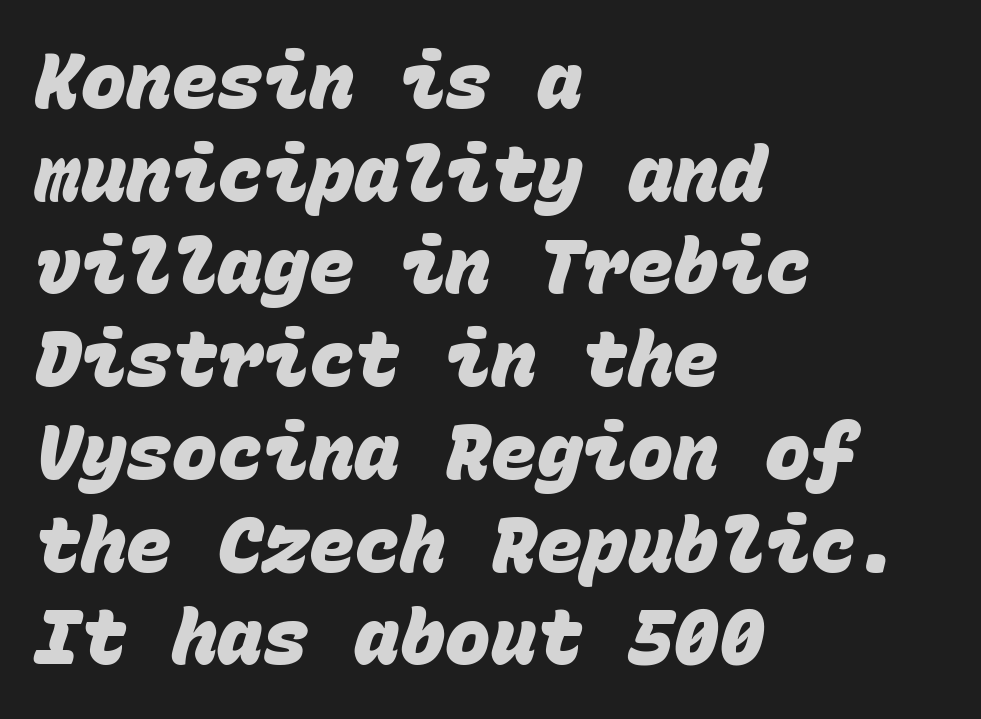
The image shows 76 px heavy sans-serif type, monospaced; set left-aligned, line spacing 1.22x, normal letter spacing, not underlined; low stroke contrast and a large x-height.
